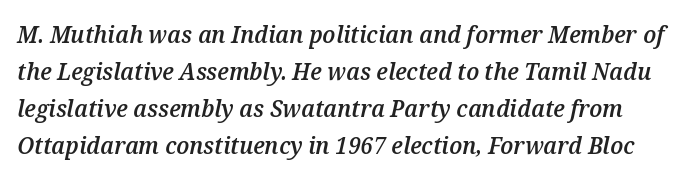
Glance below the letters and you will spot only blank space. The block of text has a typical density, with ordinary space between rows. On the weight axis this lands at semibold, roughly 600. When letters slant like this, we call the style italic. Default kerning and tracking; the words read as compact shapes.
